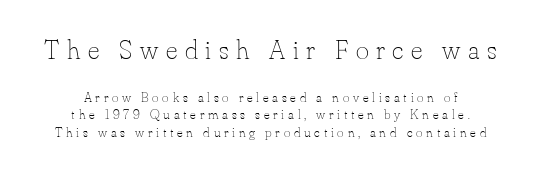
Q: Is the text bold? A: No.
Q: Is the text italic (slanted)? A: No, it is upright.
Q: Is the text underlined? A: No.
Q: How is the paragraph aligned? A: Centered.
Q: Is the spacing between letters normal or unusually wide? A: Unusually wide.
Q: Which block of text is set in a larger size, the first (top) or the second (bottom)? A: The first (top) one.
Q: Width (condensed, normal, or wide)? A: Normal.
Q: Stroke contrast? A: Low.
Q: x-height? A: Small.
Q: Monospaced? A: No.
